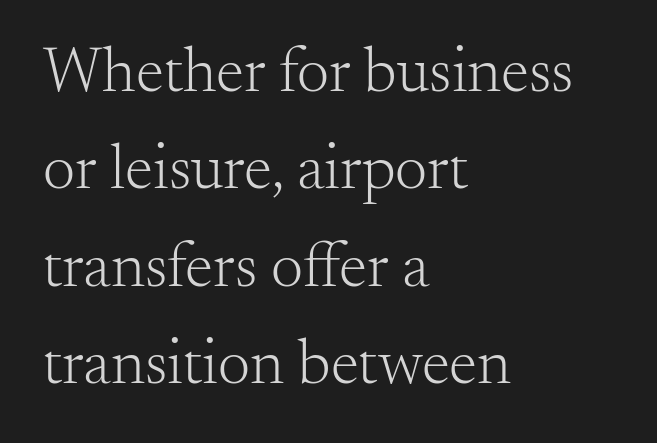
The image shows 64 px light serif type, upright; set left-aligned, normal line spacing (1.52x), normal letter spacing, not underlined; medium stroke contrast and a small x-height.
